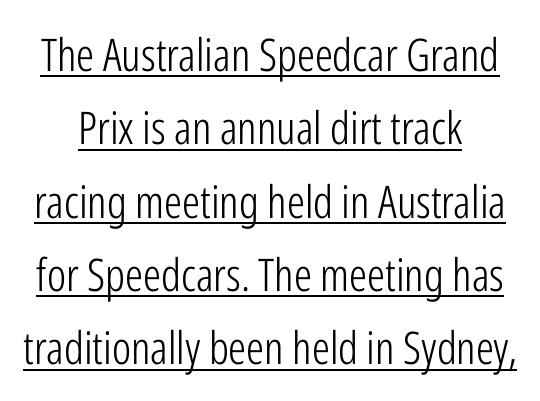
{"serif": "no", "italic": "no", "bold": "no", "weight": "light", "width": "condensed", "stroke_contrast": "low", "x_height": "medium", "monospaced": "no", "underline": "yes", "line_spacing": "normal", "line_spacing_ratio": 1.63, "letter_spacing": "normal", "letter_spacing_em": 0.0, "glyph_px": 45}
